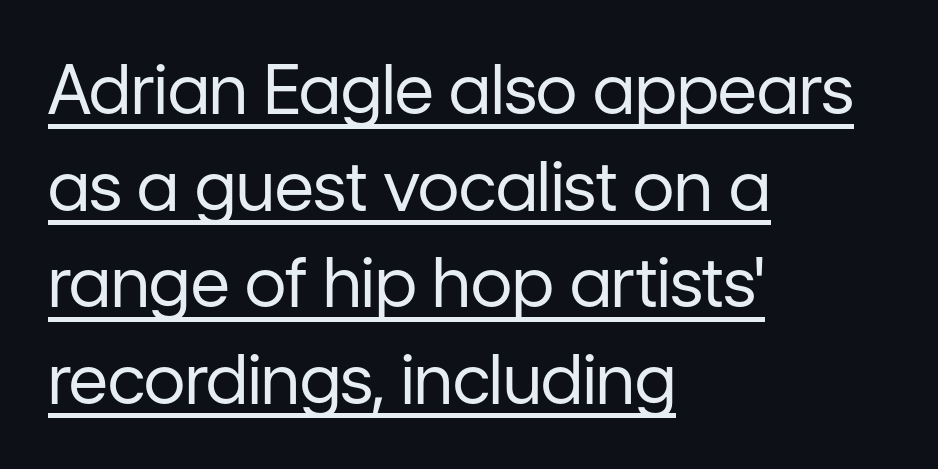
Q: Is the text bold? A: No.
Q: Is the text italic (slanted)? A: No, it is upright.
Q: Is the typeface a serif or a sans-serif typeface? A: Sans-serif.
Q: Is the text underlined? A: Yes.
Q: How is the paragraph aligned? A: Left-aligned.
Q: Is the spacing between letters normal or unusually wide? A: Normal.
Q: Is the spacing between lines tight, normal or loose? A: Normal.
Q: Width (condensed, normal, or wide)? A: Normal.
Q: Stroke contrast? A: Low.
Q: x-height? A: Medium.
Q: Monospaced? A: No.
